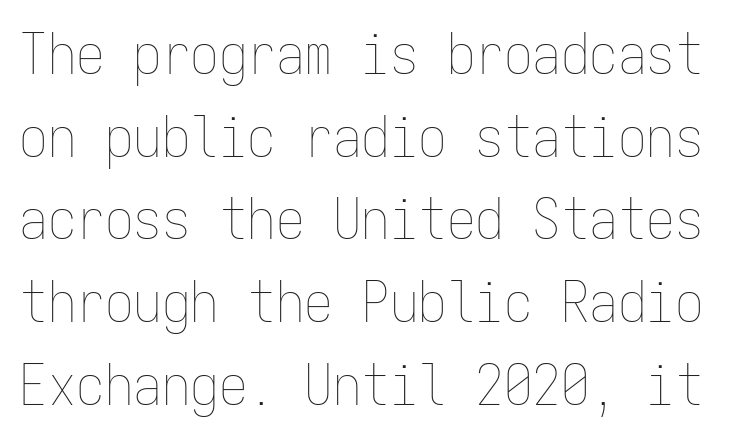
The typeface has the unassuming heft of standard copy or less. A typesetter would call this monospace, since all characters share one set width. The rows are spaced the way most documents space them. Every stem runs plumb, perpendicular to the baseline. Letter spacing: default.
